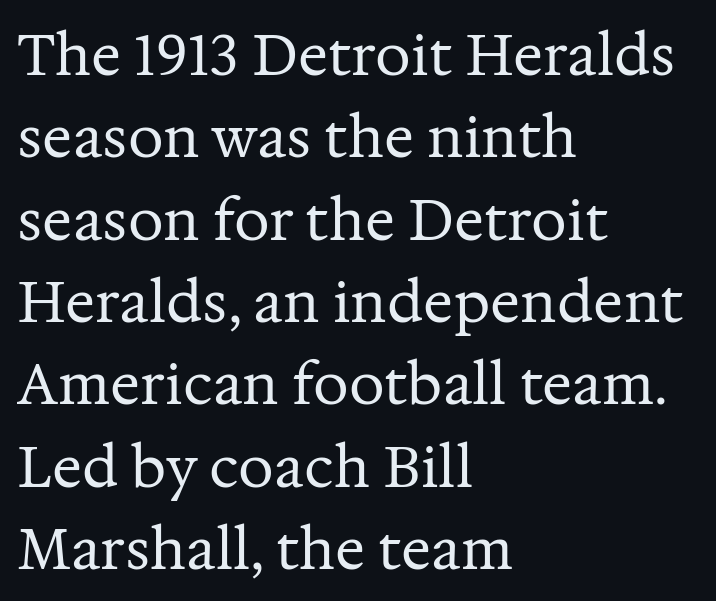
The image shows 56 px regular-weight serif type, upright; set left-aligned, normal line spacing (1.47x), normal letter spacing, not underlined; medium stroke contrast and a medium x-height.
